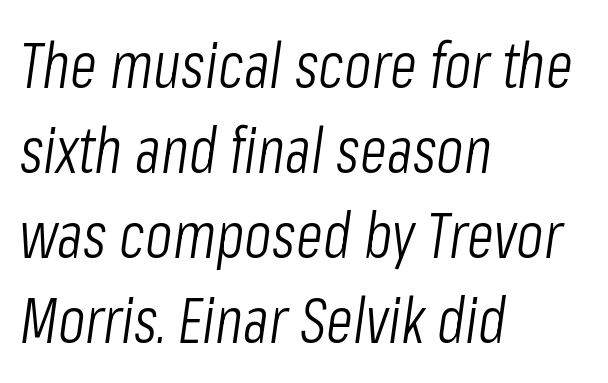
The image shows 63 px light, condensed type, italic (leaning right); set left-aligned, normal line spacing (1.35x), normal letter spacing, not underlined; low stroke contrast and a medium x-height.
